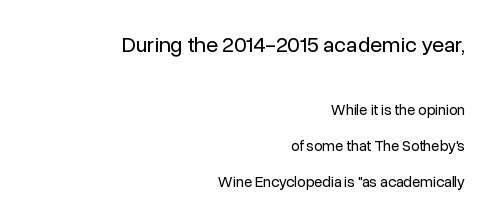
The image shows 22 px text type, upright; set right-aligned, loose line spacing (2.39x), normal letter spacing, not underlined; the first (top) block is 1.47x larger.
